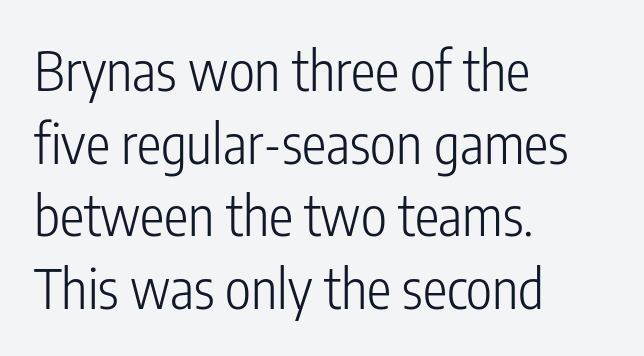
{"serif": "no", "italic": "no", "bold": "no", "weight": "light", "width": "condensed", "stroke_contrast": "low", "x_height": "medium", "monospaced": "no", "underline": "no", "align": "left", "line_spacing": "normal", "line_spacing_ratio": 1.32, "letter_spacing": "normal", "letter_spacing_em": 0.0, "glyph_px": 55}
